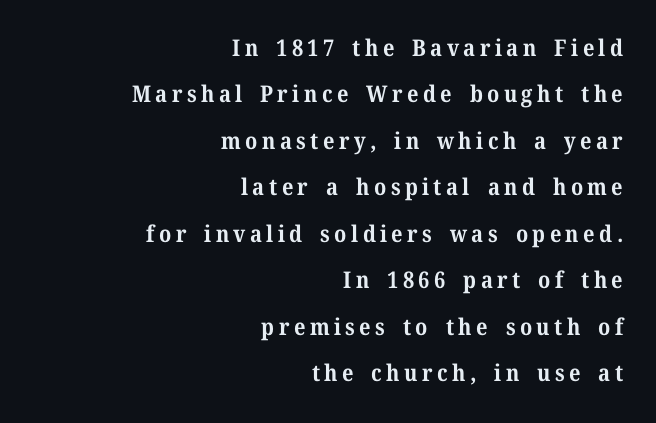
Q: Is the text bold? A: Yes.
Q: Is the text italic (slanted)? A: No, it is upright.
Q: Is the text underlined? A: No.
Q: How is the paragraph aligned? A: Right-aligned.
Q: Is the spacing between lines tight, normal or loose? A: Loose.
